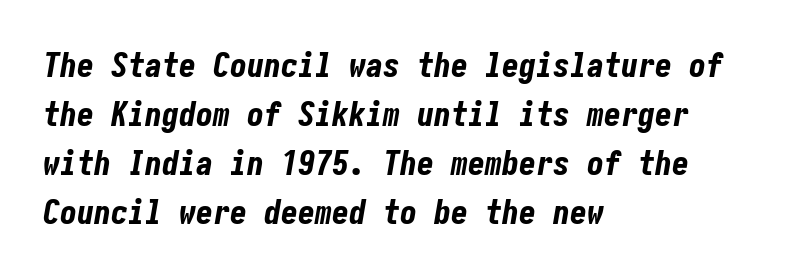
Q: Is the text bold? A: Yes.
Q: Is the text italic (slanted)? A: Yes, it leans right by about 10 degrees.
Q: Is the text underlined? A: No.
Q: How is the paragraph aligned? A: Left-aligned.
Q: Is the spacing between letters normal or unusually wide? A: Normal.
Q: Is the spacing between lines tight, normal or loose? A: Normal.
Q: Width (condensed, normal, or wide)? A: Condensed.
Q: Stroke contrast? A: Low.
Q: x-height? A: Medium.
